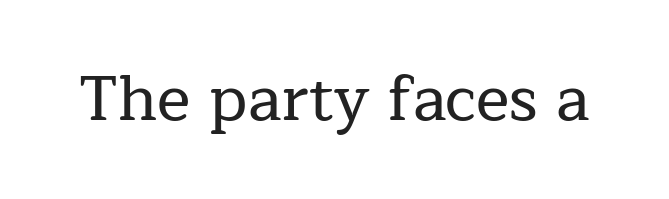
This sample uses plain, unmodified letter spacing. This is the regular roman posture of the typeface. The passage shown is typed in a proportional face where columns would drift. The zone under the glyphs is completely vacant.
